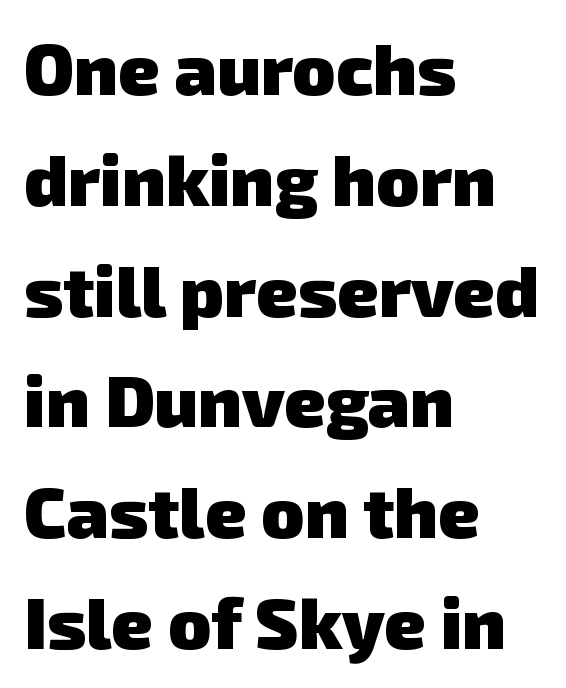
{"serif": "no", "bold": "yes", "weight": "heavy", "width": "normal", "stroke_contrast": "low", "x_height": "medium", "monospaced": "no", "underline": "no", "align": "left", "line_spacing": "normal", "line_spacing_ratio": 1.56, "letter_spacing": "normal", "letter_spacing_em": 0.0, "glyph_px": 71}
